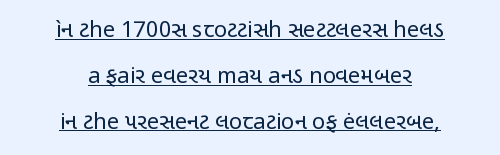
The image shows 22 px text type, upright; set centered, loose line spacing (2.08x), normal letter spacing, underlined.
